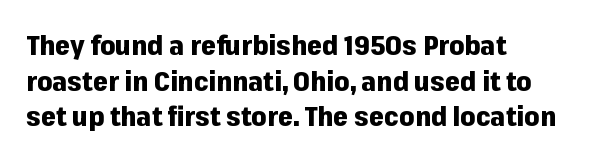
{"italic": "no", "bold": "yes", "underline": "no", "align": "left", "line_spacing": "normal", "line_spacing_ratio": 1.32, "letter_spacing": "normal", "letter_spacing_em": 0.0, "glyph_px": 27}
